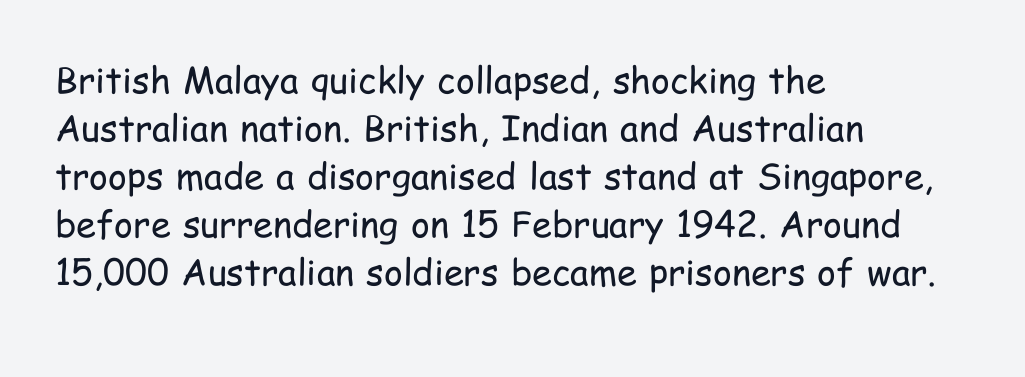
The image shows 36 px regular-weight, condensed sans-serif type, upright; set left-aligned, normal line spacing (1.33x), normal letter spacing, not underlined; low stroke contrast and a medium x-height.
